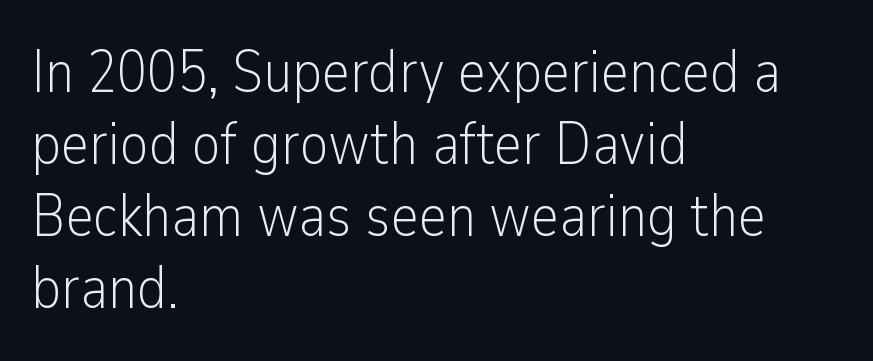
The image shows 60 px light, condensed sans-serif type, upright; set left-aligned, line spacing 1.2x, normal letter spacing, not underlined; low stroke contrast and a medium x-height.
